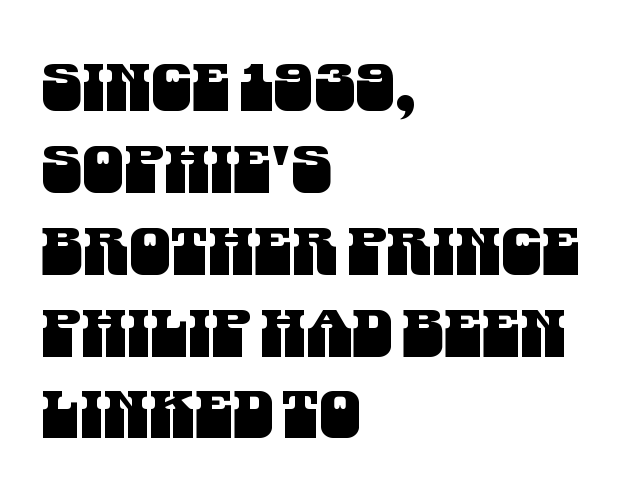
The lines are quadded left. Stroke terminals: plain, sans-serif. The type is set solid horizontally, with unmodified tracking. The rendering uses natural spacing where letterforms have individual widths. Check the space under the baseline: it is left empty.
